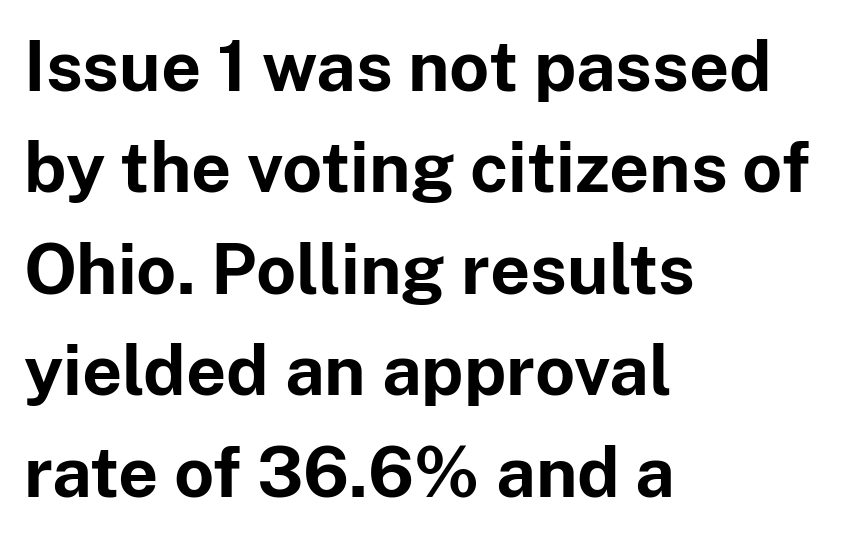
Horizontally, the lines are justified to the leading edge only. Descender tails drop into unmarked territory. Do the characters align in a grid? No, the font is proportional. How would I describe the line gaps? Plain and ordinary.
